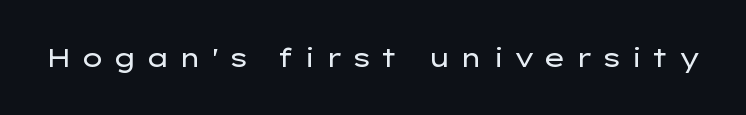
The image shows 26 px text type, upright; set unusually wide letter spacing (+0.34 em), not underlined.
